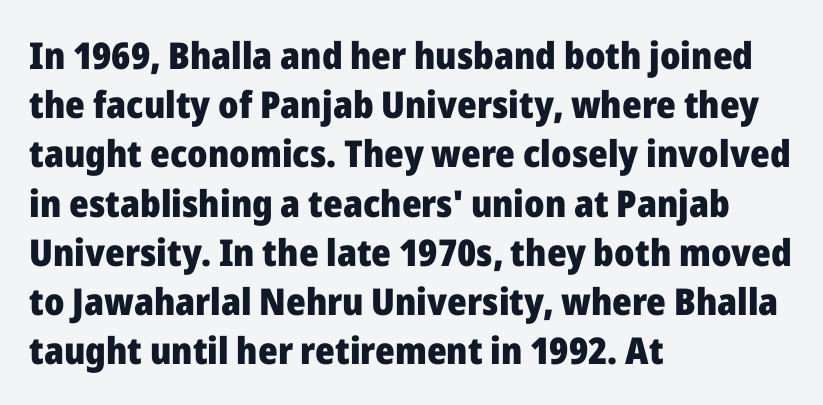
Q: Is the text bold? A: Yes.
Q: Is the text italic (slanted)? A: No, it is upright.
Q: Is the typeface a serif or a sans-serif typeface? A: Sans-serif.
Q: Is the text underlined? A: No.
Q: How is the paragraph aligned? A: Left-aligned.
Q: Is the spacing between letters normal or unusually wide? A: Normal.
Q: Is the spacing between lines tight, normal or loose? A: Normal.
Q: Width (condensed, normal, or wide)? A: Normal.
Q: Stroke contrast? A: Low.
Q: x-height? A: Medium.
Q: Monospaced? A: No.
